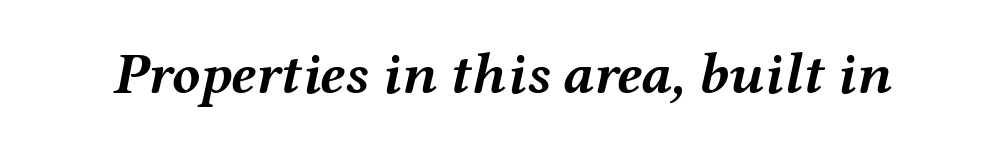
{"italic": "yes", "lean": "right", "slant_degrees": 12, "bold": "yes", "weight": "semibold", "width": "wide", "stroke_contrast": "medium", "x_height": "medium", "monospaced": "no", "underline": "no", "letter_spacing": "normal", "letter_spacing_em": 0.0, "glyph_px": 58}
